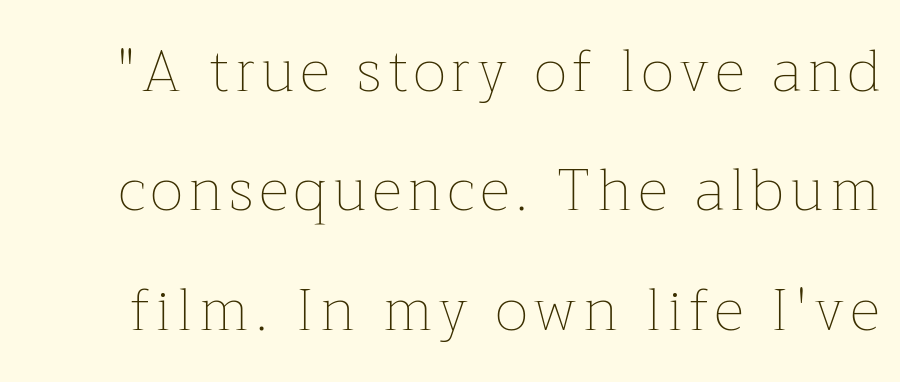
The image shows 58 px thin type, upright; set loose line spacing (2.06x), not underlined; low stroke contrast and a medium x-height.
